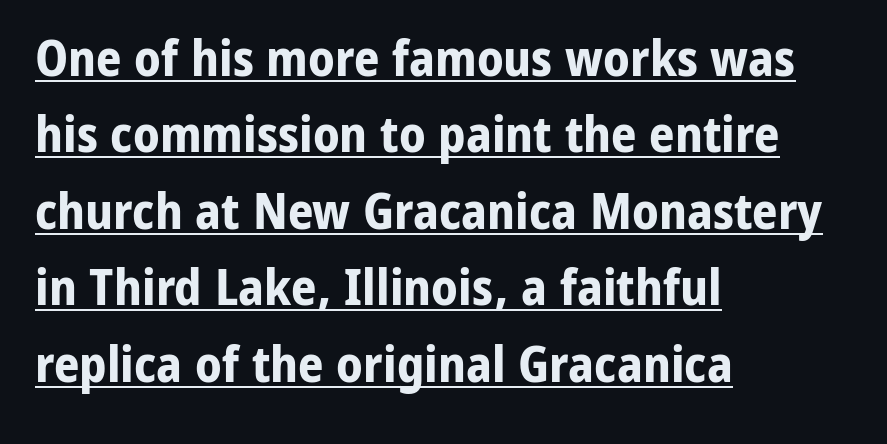
Leading matches the norm, producing a regular column. Check the space under the baseline: a stroke is drawn there. The axis of the letterforms is exactly vertical. The characters look thick and weighty, a clear bold.
